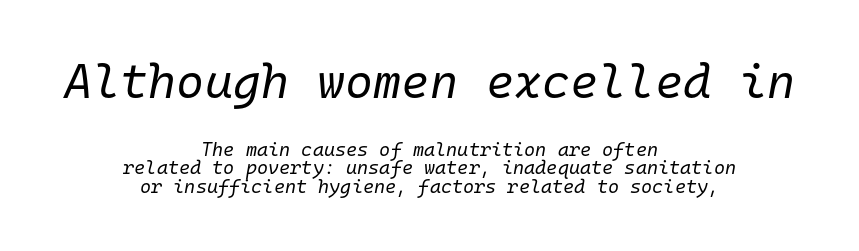
Q: Is the text bold? A: No.
Q: Is the text italic (slanted)? A: Yes, it leans right by about 10 degrees.
Q: Is the text underlined? A: No.
Q: How is the paragraph aligned? A: Centered.
Q: Is the spacing between letters normal or unusually wide? A: Normal.
Q: Is the spacing between lines tight, normal or loose? A: Tight.
Q: Which block of text is set in a larger size, the first (top) or the second (bottom)? A: The first (top) one.
Q: Width (condensed, normal, or wide)? A: Normal.
Q: Stroke contrast? A: Low.
Q: x-height? A: Medium.
Q: Monospaced? A: Yes.
